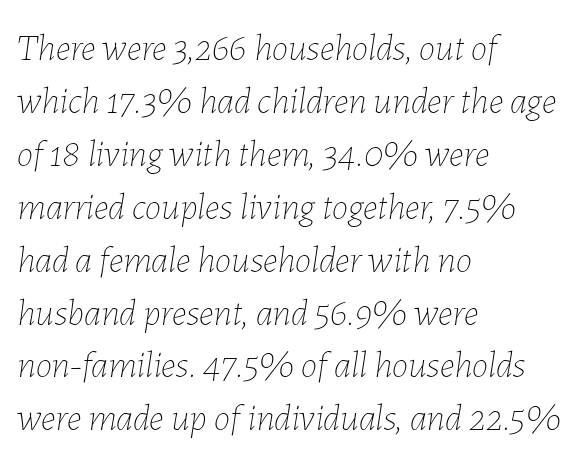
Between one letter and the next there's only the usual sliver of space. Does the lettering tilt? It does — this is italic. Compared with a typical body face, this is equally light or lighter still. Each row of text sits above clean, open space. Line beginnings align vertically; line endings do not.
